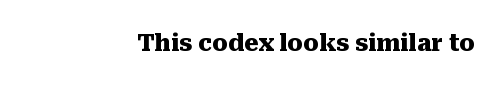
Notice how thick the strokes are: this is what a full bold looks like. In terms of letterspacing, this is plain default setting. The specimen omits any rule beneath the text block's lines. The lettering stays uniformly vertical, giving the passage a roman look.
